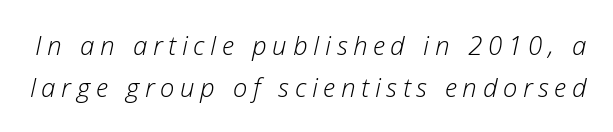
The image shows 26 px text type, italic (leaning right); set normal line spacing (1.61x), unusually wide letter spacing (+0.22 em), not underlined.
